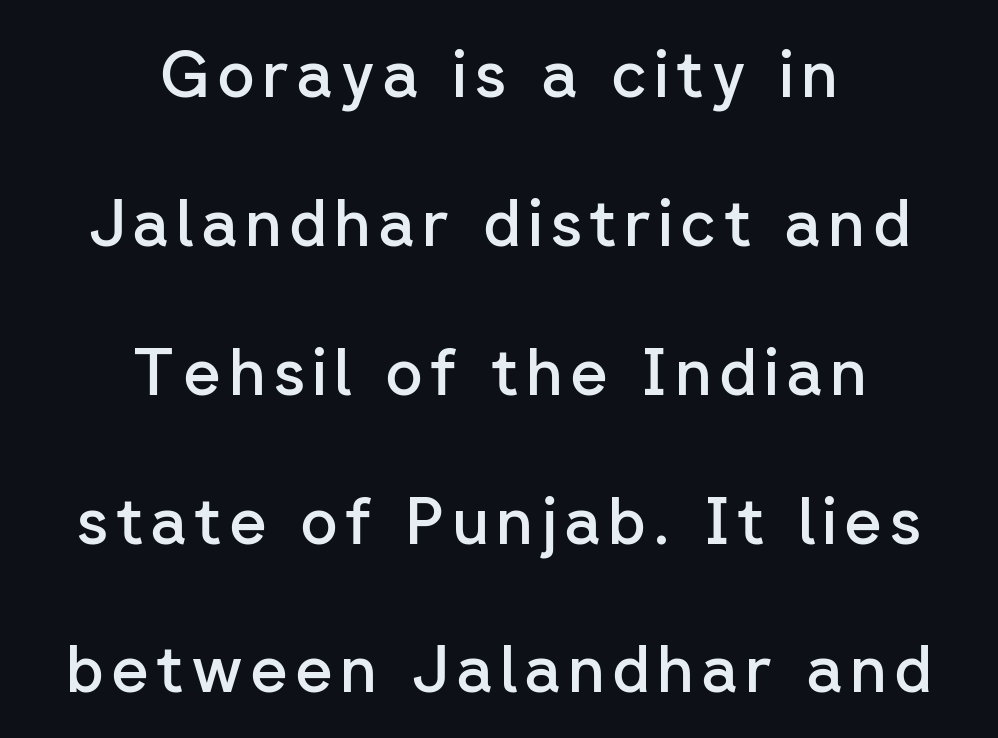
Quick note: underline off. This is the regular roman posture of the typeface. Moderately thickened strokes mark this as semibold type. These lines are rendered in a variable-pitch font. Vertically, the passage feels expansive, rows floating well apart.
